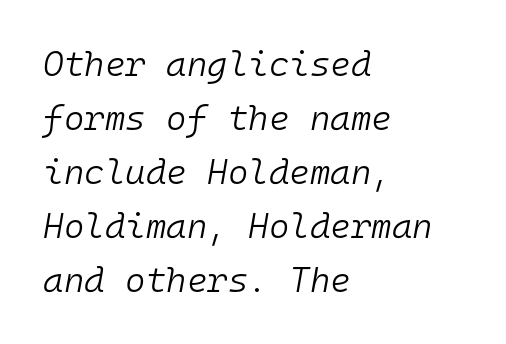
Q: Is the text bold? A: No.
Q: Is the text italic (slanted)? A: Yes, it leans right by about 10 degrees.
Q: Is the text underlined? A: No.
Q: How is the paragraph aligned? A: Left-aligned.
Q: Is the spacing between letters normal or unusually wide? A: Normal.
Q: Is the spacing between lines tight, normal or loose? A: Normal.
Q: Width (condensed, normal, or wide)? A: Normal.
Q: Stroke contrast? A: Low.
Q: x-height? A: Medium.
Q: Monospaced? A: Yes.
